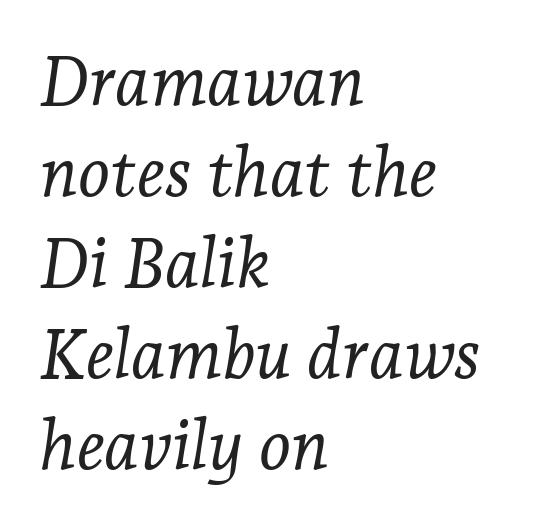
{"serif": "yes", "italic": "yes", "lean": "right", "slant_degrees": 7, "bold": "no", "weight": "light", "width": "normal", "stroke_contrast": "low", "x_height": "medium", "monospaced": "no", "underline": "no", "align": "left", "line_spacing": "normal", "line_spacing_ratio": 1.32, "letter_spacing": "normal", "letter_spacing_em": 0.0, "glyph_px": 69}
